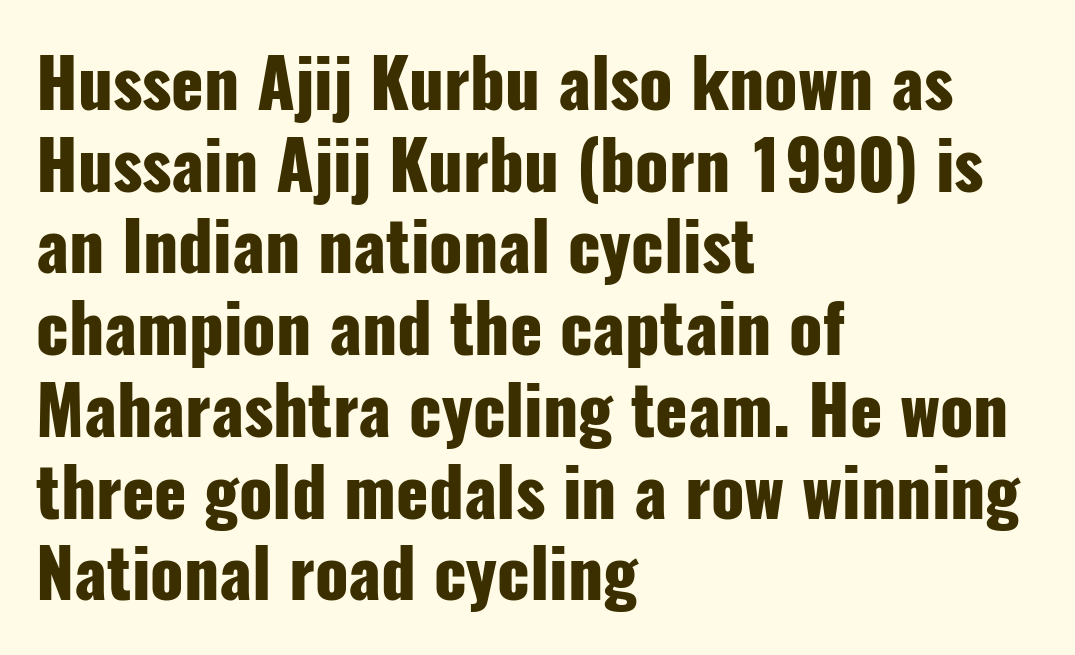
The image shows 67 px heavy, condensed sans-serif type, upright; set left-aligned, line spacing 1.22x, normal letter spacing, not underlined; low stroke contrast and a medium x-height.
